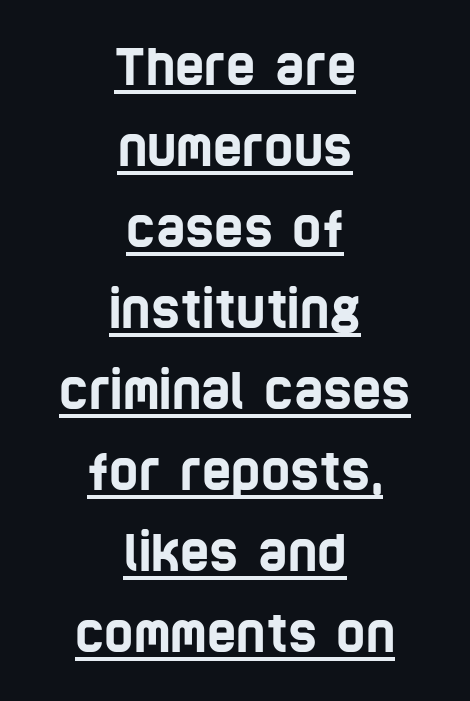
Baseline-to-baseline distance is the conventional proportion of letter height. The paragraph shown floats in the horizontal middle. Nobody touched the tracking dial on this one. Note the varied advance widths — an 'i' is clearly narrower than an 'm'. Emphasis is given by a line drawn under the lettering. To sum up the face: it is a sans, with no serifs.
